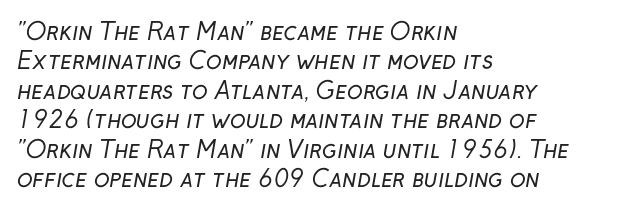
Q: Is the text bold? A: No.
Q: Is the text underlined? A: No.
Q: How is the paragraph aligned? A: Left-aligned.
Q: Is the spacing between letters normal or unusually wide? A: Normal.
Q: Is the spacing between lines tight, normal or loose? A: Normal.
